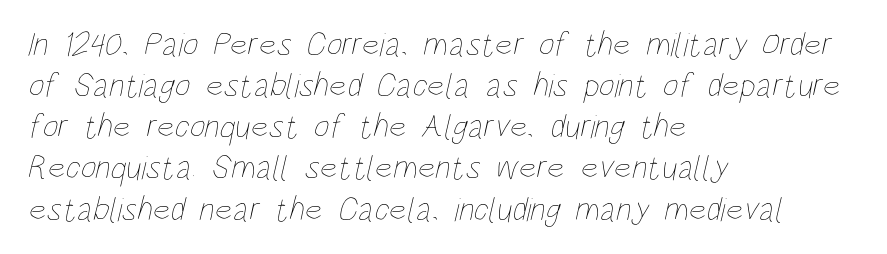
Q: Is the text bold? A: No.
Q: Is the text underlined? A: No.
Q: How is the paragraph aligned? A: Left-aligned.
Q: Is the spacing between letters normal or unusually wide? A: Normal.
Q: Width (condensed, normal, or wide)? A: Condensed.
Q: Stroke contrast? A: Low.
Q: x-height? A: Large.
Q: Monospaced? A: No.
